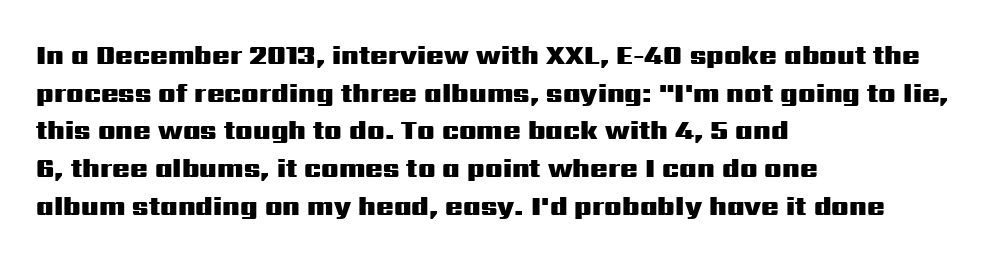
On the weight axis this lands at bold, roughly 700. Words float on clear page, feet unadorned. Interline gaps are of average width in this sample. The rendering keeps characters at their native spacing. In terms of posture, this sample is upright.
